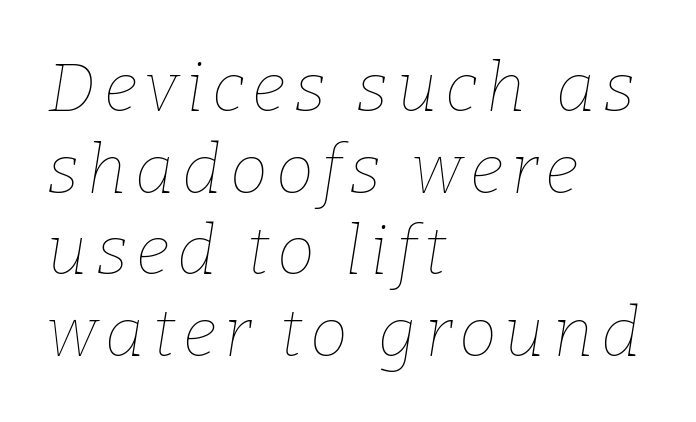
{"italic": "yes", "lean": "right", "slant_degrees": 9, "bold": "no", "weight": "thin", "width": "normal", "stroke_contrast": "low", "x_height": "medium", "monospaced": "no", "underline": "no", "align": "left", "line_spacing_ratio": 1.2, "glyph_px": 68}
